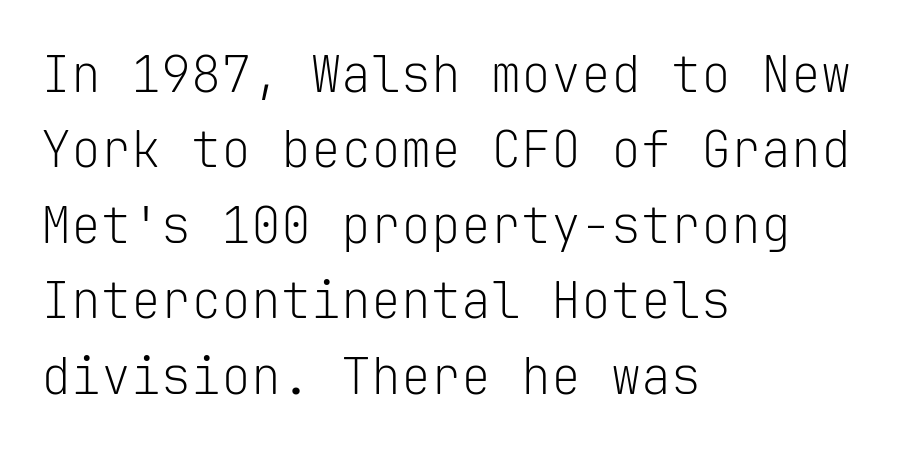
The image shows 50 px light sans-serif type, upright, monospaced; set left-aligned, normal line spacing (1.51x), normal letter spacing, not underlined; low stroke contrast and a medium x-height.
